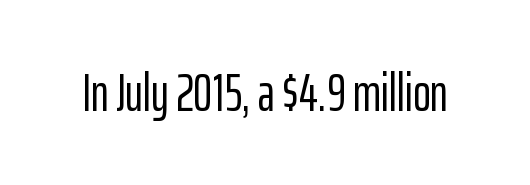
Q: Is the text italic (slanted)? A: No, it is upright.
Q: Is the typeface a serif or a sans-serif typeface? A: Sans-serif.
Q: Is the text underlined? A: No.
Q: Is the spacing between letters normal or unusually wide? A: Normal.
Q: Width (condensed, normal, or wide)? A: Condensed.
Q: Stroke contrast? A: Low.
Q: x-height? A: Medium.
Q: Monospaced? A: No.
